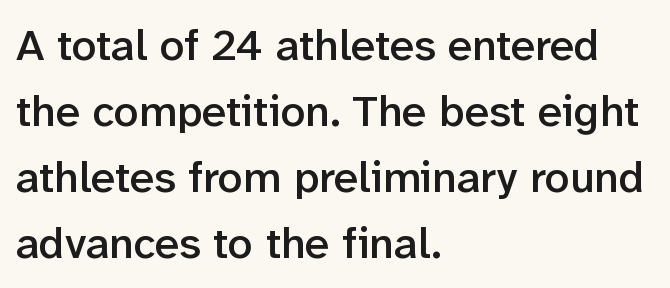
The image shows 44 px semibold sans-serif type, upright; set left-aligned, normal line spacing (1.5x), normal letter spacing, not underlined; low stroke contrast and a medium x-height.
